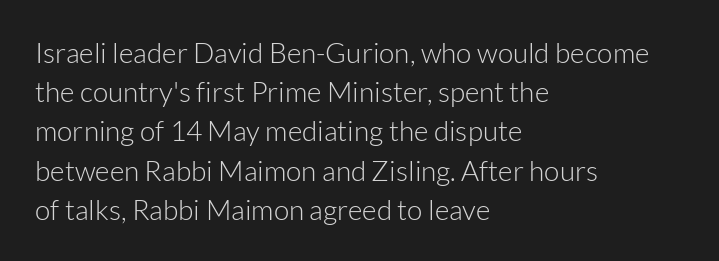
Q: Is the text bold? A: No.
Q: Is the text italic (slanted)? A: No, it is upright.
Q: Is the typeface a serif or a sans-serif typeface? A: Sans-serif.
Q: Is the text underlined? A: No.
Q: How is the paragraph aligned? A: Left-aligned.
Q: Is the spacing between letters normal or unusually wide? A: Normal.
Q: Is the spacing between lines tight, normal or loose? A: Normal.
Q: Width (condensed, normal, or wide)? A: Normal.
Q: Stroke contrast? A: Low.
Q: x-height? A: Medium.
Q: Monospaced? A: No.
